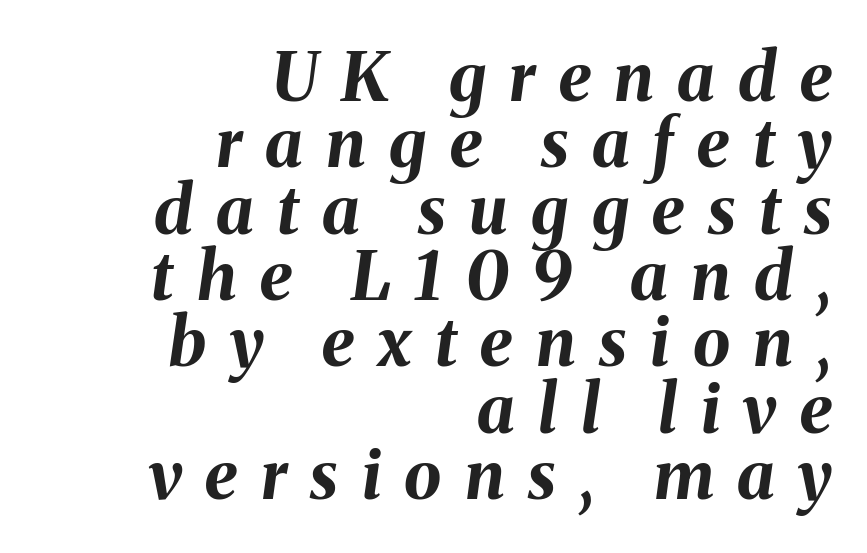
Q: Is the text bold? A: Yes.
Q: Is the text italic (slanted)? A: Yes, it leans right by about 8 degrees.
Q: Is the text underlined? A: No.
Q: How is the paragraph aligned? A: Right-aligned.
Q: Is the spacing between letters normal or unusually wide? A: Unusually wide.
Q: Is the spacing between lines tight, normal or loose? A: Tight.
Q: Width (condensed, normal, or wide)? A: Normal.
Q: Stroke contrast? A: Medium.
Q: x-height? A: Medium.
Q: Monospaced? A: No.
